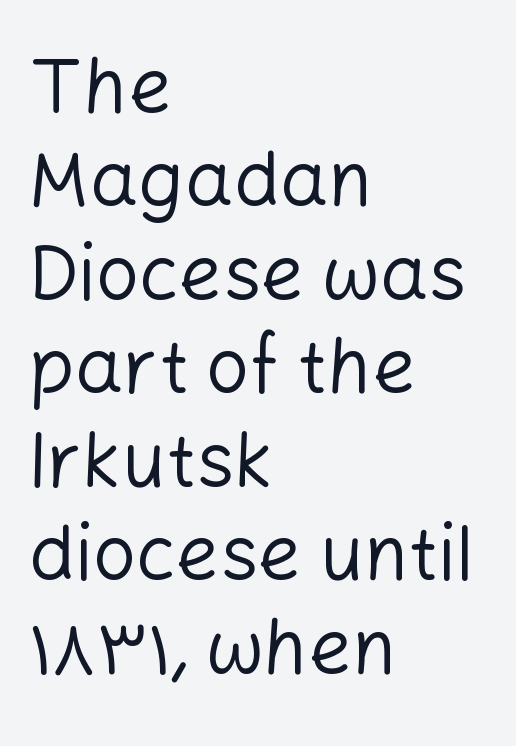
Which margin do the lines hug? The left one — the right edge is uneven. Do the characters align in a grid? No, the font is proportional. What kind of face is this? One without serifs — a sans. Unmarked baselines from the first word to the last. Italic? Not at all — the glyphs are vertical. Weight: in the light-to-regular range.
